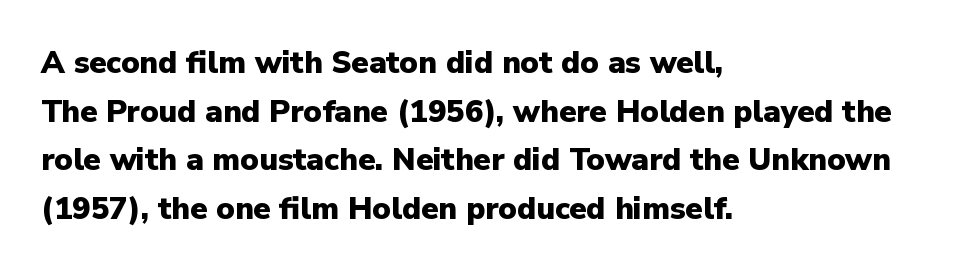
Font category for this specimen: sans-serif. Bold? Absolutely — the strokes are thick and heavy. One-word summary of the alignment: left. This sample has the flowing, uneven cadence of proportional lettering. Underlining? Definitely not there.
